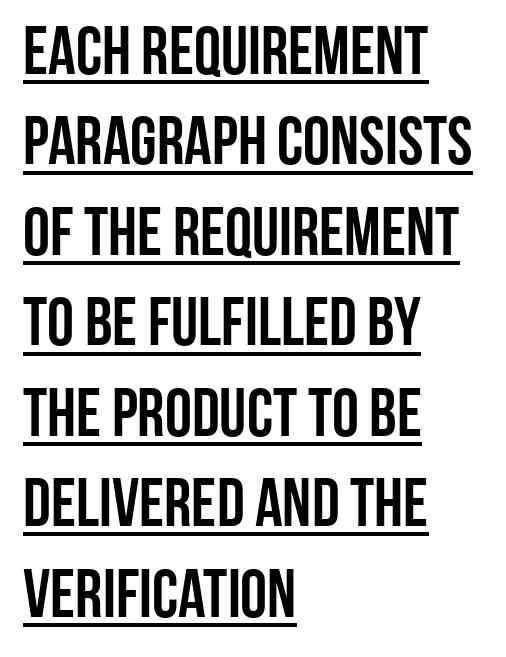
Line starts are locked; line ends wander. Evenly set lines give the paragraph a standard silhouette. The tracking reads as untouched default to a designer's eye. You can tell from the bare stems that sans-serif type was used. This sample has the flowing, uneven cadence of proportional lettering.
